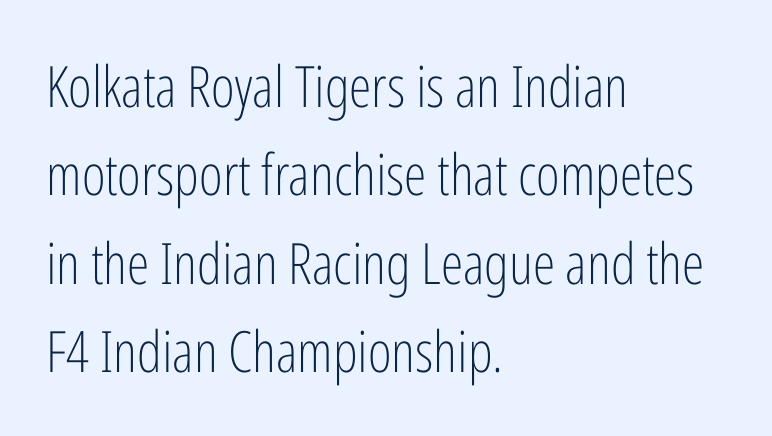
Q: Is the text bold? A: No.
Q: Is the text italic (slanted)? A: No, it is upright.
Q: Is the typeface a serif or a sans-serif typeface? A: Sans-serif.
Q: Is the text underlined? A: No.
Q: How is the paragraph aligned? A: Left-aligned.
Q: Is the spacing between letters normal or unusually wide? A: Normal.
Q: Is the spacing between lines tight, normal or loose? A: Normal.
Q: Width (condensed, normal, or wide)? A: Condensed.
Q: Stroke contrast? A: Low.
Q: x-height? A: Medium.
Q: Monospaced? A: No.
